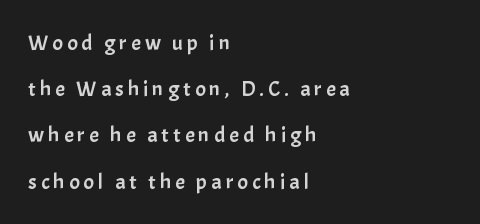
Q: Is the text italic (slanted)? A: No, it is upright.
Q: Is the text underlined? A: No.
Q: How is the paragraph aligned? A: Left-aligned.
Q: Is the spacing between lines tight, normal or loose? A: Loose.
